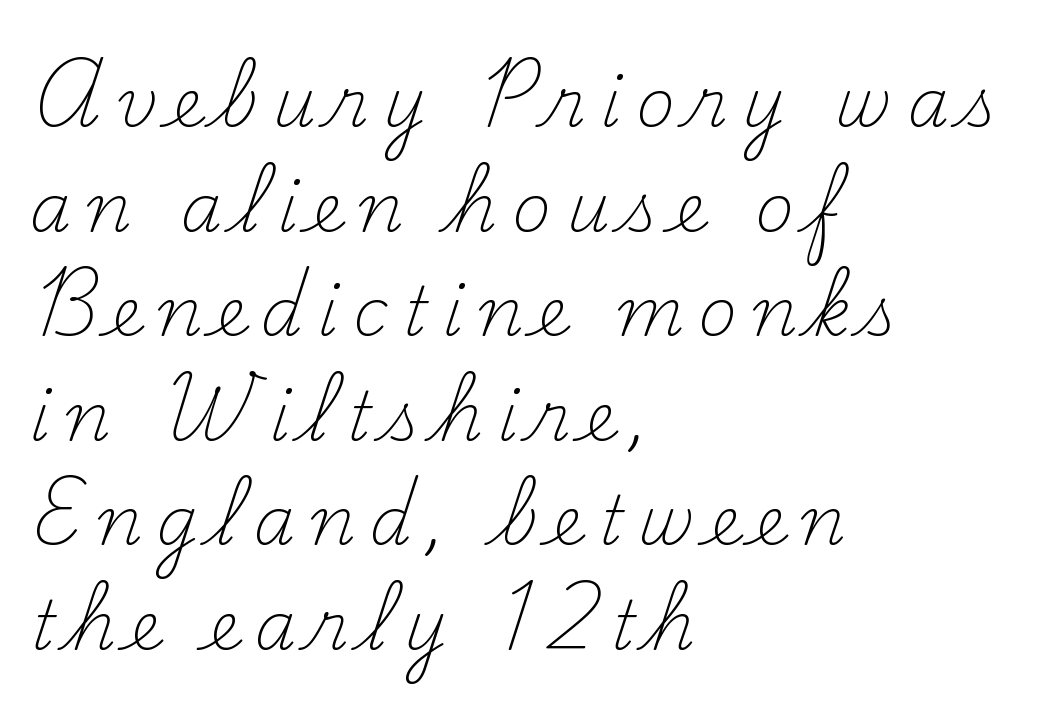
Varying glyph widths throughout — classic text-font behaviour. Words appear elongated and porous because spacing is wide. Letters rest on an invisible, unmarked baseline. Left-aligned paragraph, ragged on the right.
